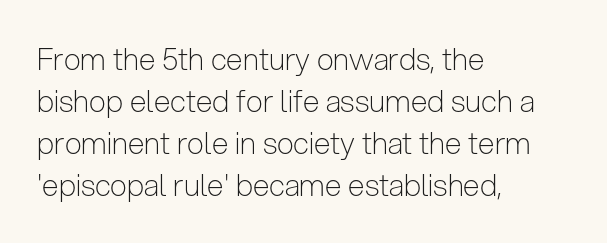
{"serif": "no", "italic": "no", "bold": "no", "weight": "light", "width": "condensed", "stroke_contrast": "low", "x_height": "medium", "monospaced": "no", "underline": "no", "align": "left", "line_spacing": "normal", "line_spacing_ratio": 1.4, "letter_spacing": "normal", "letter_spacing_em": 0.0, "glyph_px": 30}
